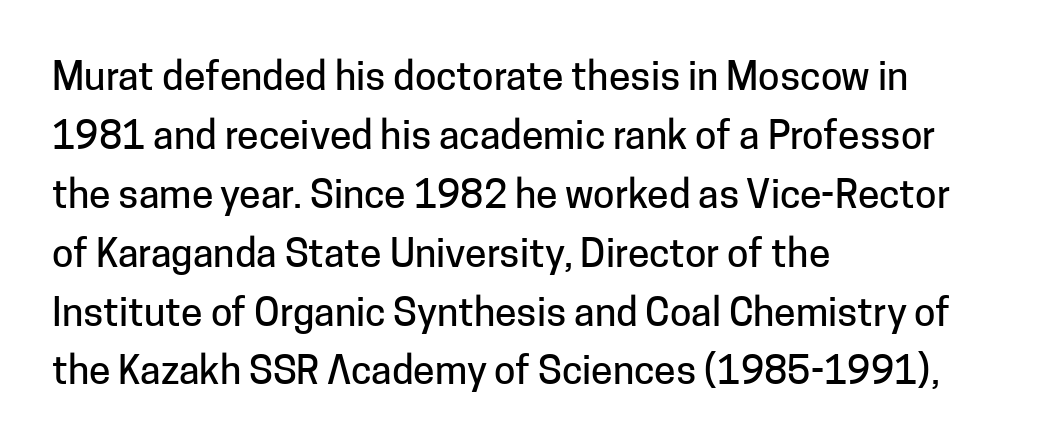
Glyph-to-glyph distance matches everyday printed text. The ragged edge is on the right, which tells us the setting is flush left. If you drew a line through each stem, it would be perfectly vertical. Serif or sans? Sans — the stroke terminals are bare. Here the designer chose a conventional face with non-uniform glyph widths.
